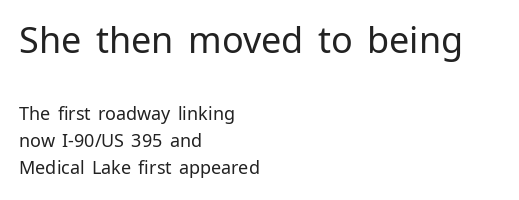
The image shows 36 px regular-weight sans-serif type, upright; set left-aligned, normal line spacing (1.52x), normal letter spacing, not underlined; the first (top) block is 2.0x larger; low stroke contrast and a medium x-height.
